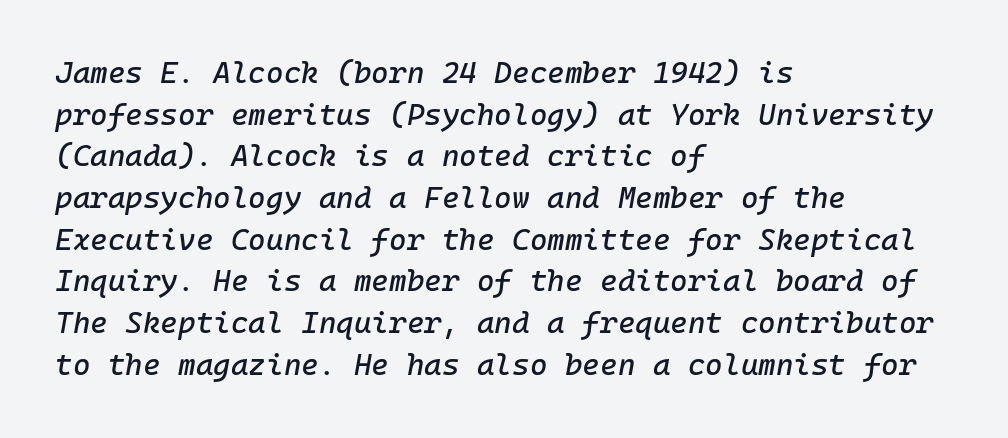
{"italic": "yes", "lean": "right", "slant_degrees": 10, "width": "normal", "stroke_contrast": "low", "x_height": "medium", "underline": "no", "align": "left", "line_spacing": "normal", "line_spacing_ratio": 1.39, "letter_spacing": "normal", "letter_spacing_em": 0.0, "glyph_px": 30}
